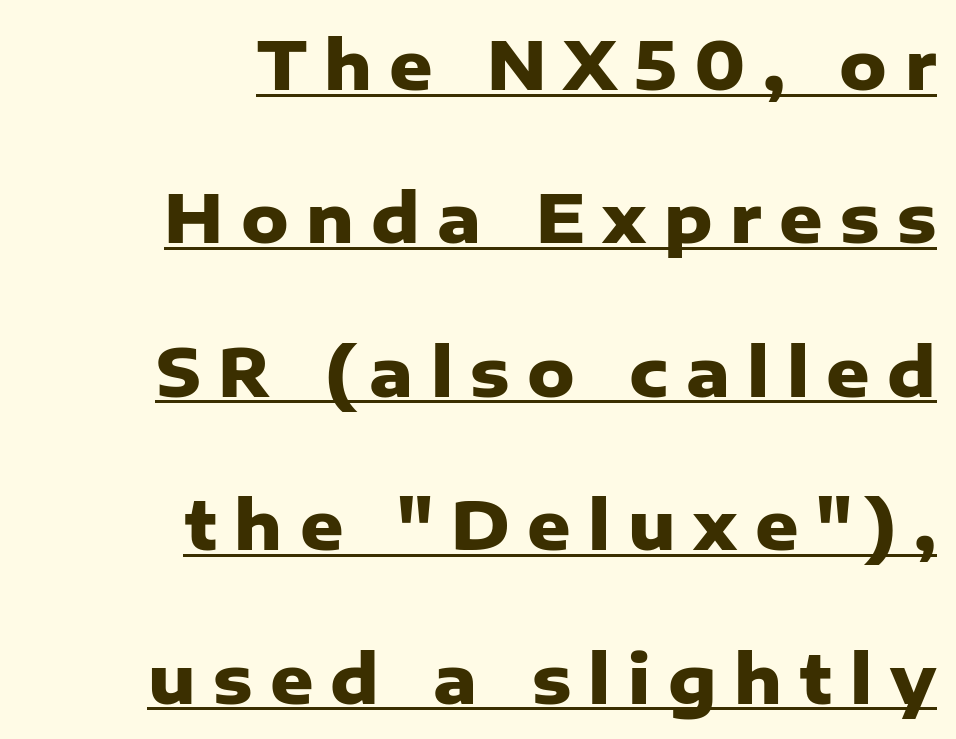
Q: Is the text bold? A: Yes.
Q: Is the text italic (slanted)? A: No, it is upright.
Q: Is the typeface a serif or a sans-serif typeface? A: Sans-serif.
Q: Is the text underlined? A: Yes.
Q: How is the paragraph aligned? A: Right-aligned.
Q: Is the spacing between letters normal or unusually wide? A: Unusually wide.
Q: Is the spacing between lines tight, normal or loose? A: Loose.
Q: Width (condensed, normal, or wide)? A: Normal.
Q: Stroke contrast? A: Low.
Q: x-height? A: Medium.
Q: Monospaced? A: No.
